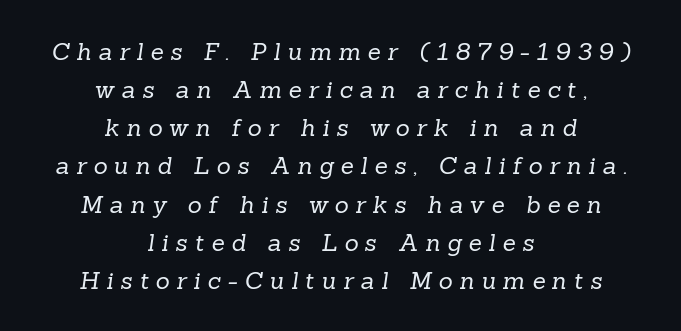
The image shows 24 px text type; set centered, normal line spacing (1.59x), unusually wide letter spacing (+0.29 em), not underlined.
